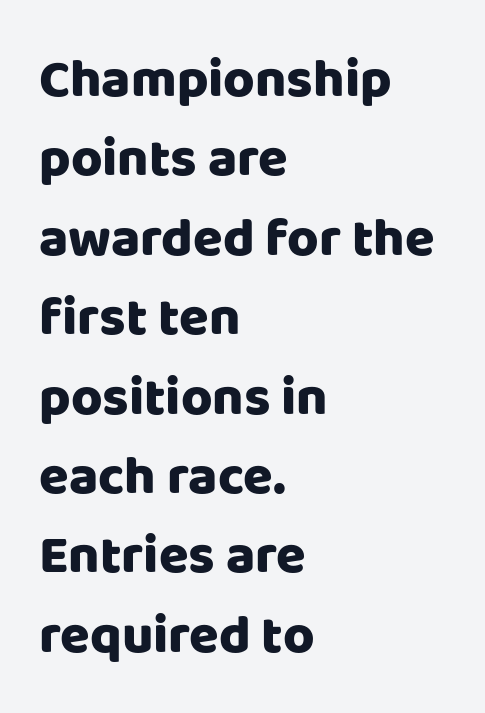
The image shows 54 px heavy sans-serif type, upright; set left-aligned, normal line spacing (1.47x), normal letter spacing, not underlined; low stroke contrast and a large x-height.
